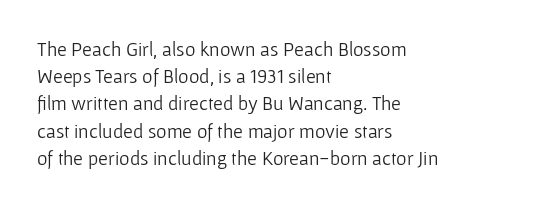
{"italic": "no", "bold": "no", "underline": "no", "align": "left", "line_spacing": "normal", "line_spacing_ratio": 1.36, "letter_spacing": "normal", "letter_spacing_em": 0.0, "glyph_px": 20}
